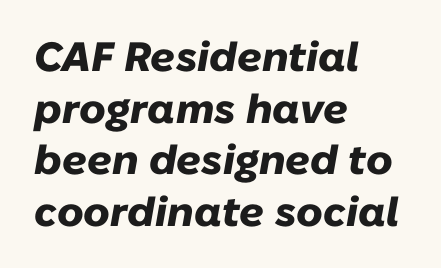
{"italic": "yes", "lean": "right", "slant_degrees": 10, "bold": "yes", "weight": "heavy", "width": "normal", "stroke_contrast": "low", "x_height": "medium", "monospaced": "no", "underline": "no", "align": "left", "line_spacing": "normal", "line_spacing_ratio": 1.26, "letter_spacing": "normal", "letter_spacing_em": 0.0, "glyph_px": 41}
